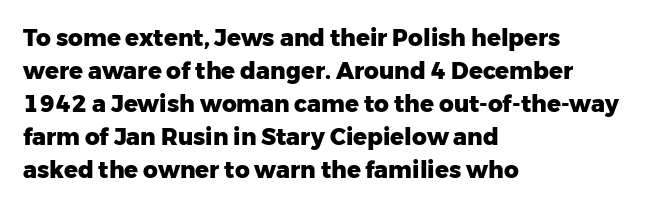
Q: Is the text bold? A: Yes.
Q: Is the text italic (slanted)? A: No, it is upright.
Q: Is the text underlined? A: No.
Q: How is the paragraph aligned? A: Left-aligned.
Q: Is the spacing between letters normal or unusually wide? A: Normal.
Q: Is the spacing between lines tight, normal or loose? A: Normal.
